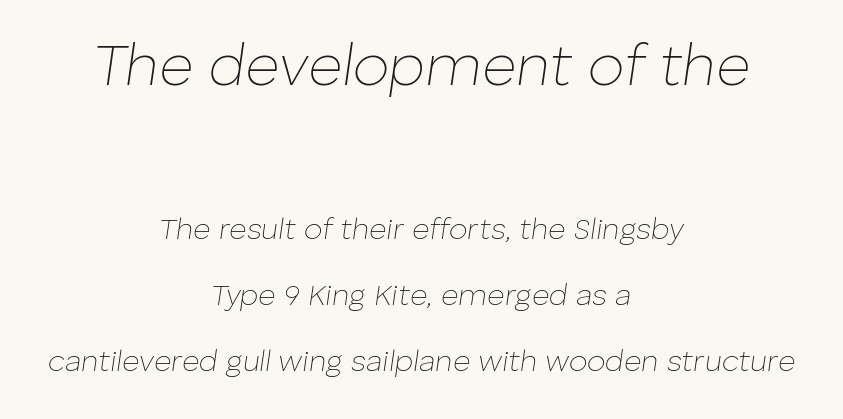
A quiet, ordinary-to-light weight characterises the typeface. How would I describe the line gaps? Wide and relaxed. The letters are slanted; this is an italic face. Does the bottom block carry the larger type? No, the top block does. Standard letterfit; no display-style spreading of the glyphs.
